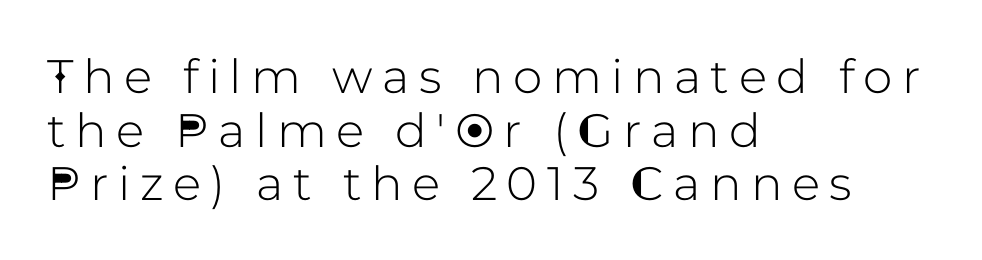
The image shows 47 px sans-serif type, upright; set left-aligned, tight line spacing (1.14x), unusually wide letter spacing (+0.2 em), not underlined; low stroke contrast and a medium x-height.
